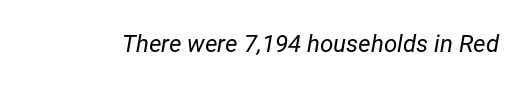
The image shows 24 px text type, italic (leaning right); set normal letter spacing, not underlined.
